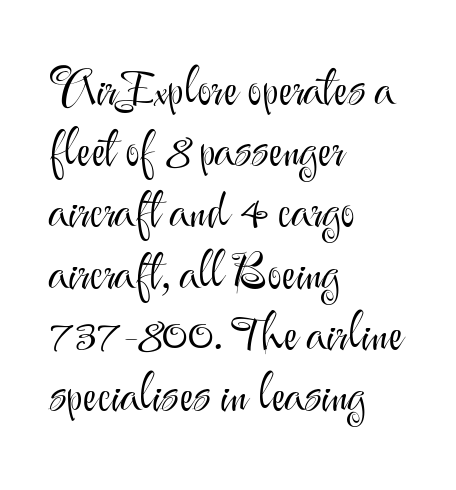
Q: Is the text bold? A: No.
Q: Is the typeface a serif or a sans-serif typeface? A: Sans-serif.
Q: Is the text underlined? A: No.
Q: How is the paragraph aligned? A: Left-aligned.
Q: Is the spacing between letters normal or unusually wide? A: Normal.
Q: Is the spacing between lines tight, normal or loose? A: Normal.
Q: Width (condensed, normal, or wide)? A: Normal.
Q: Stroke contrast? A: Medium.
Q: x-height? A: Small.
Q: Monospaced? A: No.
